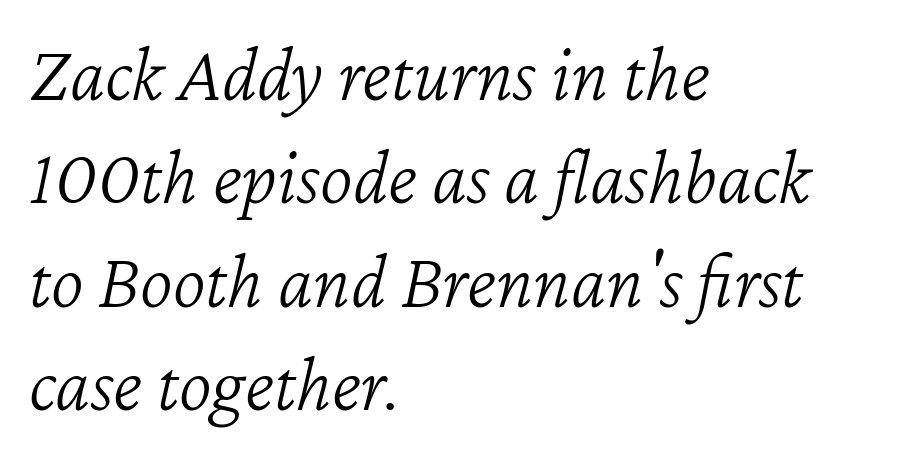
{"italic": "yes", "lean": "right", "slant_degrees": 12, "bold": "no", "weight": "light", "width": "normal", "stroke_contrast": "low", "x_height": "medium", "monospaced": "no", "underline": "no", "align": "left", "line_spacing": "normal", "line_spacing_ratio": 1.31, "letter_spacing": "normal", "letter_spacing_em": 0.0, "glyph_px": 79}
